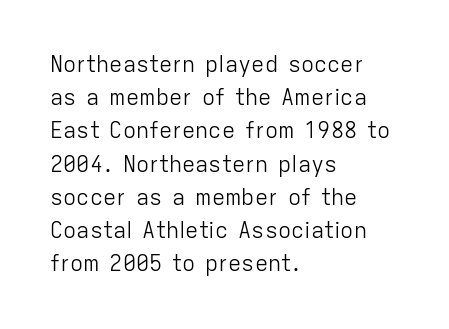
Q: Is the text bold? A: No.
Q: Is the text italic (slanted)? A: No, it is upright.
Q: Is the text underlined? A: No.
Q: How is the paragraph aligned? A: Left-aligned.
Q: Is the spacing between letters normal or unusually wide? A: Normal.
Q: Is the spacing between lines tight, normal or loose? A: Normal.
